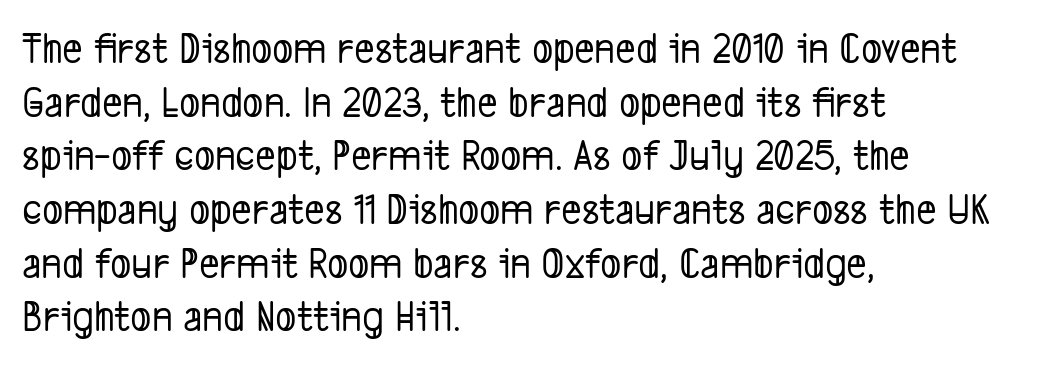
Where is the straight margin? On the left. The designer went with a sans here, leaving each stem footless. Clear beneath every line of the passage. Each word holds together tightly as a unit, with standard inter-letter gaps. You could not count columns in this text — the font is proportionally spaced.
